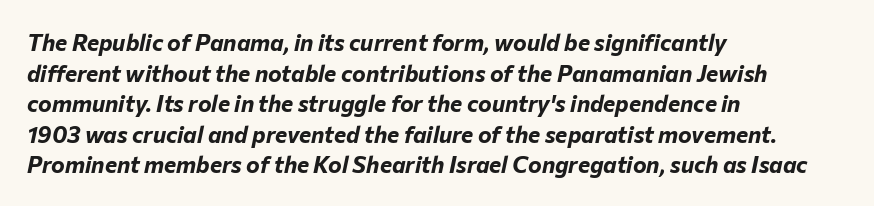
The image shows 23 px bold type, italic (leaning right); set left-aligned, normal line spacing (1.33x), normal letter spacing, not underlined.
